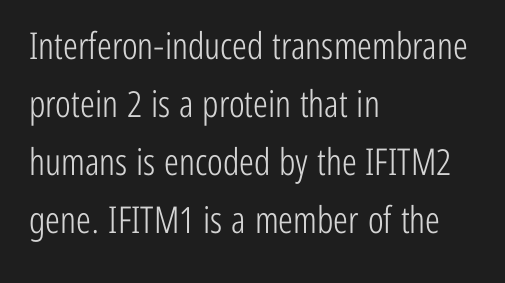
{"serif": "no", "italic": "no", "bold": "no", "weight": "light", "width": "condensed", "stroke_contrast": "low", "x_height": "medium", "monospaced": "no", "underline": "no", "align": "left", "line_spacing": "normal", "line_spacing_ratio": 1.57, "letter_spacing": "normal", "letter_spacing_em": 0.0, "glyph_px": 37}
